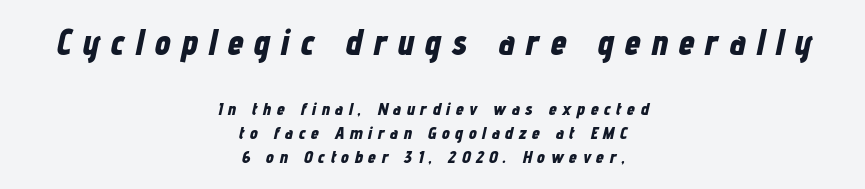
{"italic": "yes", "lean": "right", "slant_degrees": 12, "bold": "yes", "weight": "bold", "width": "condensed", "stroke_contrast": "low", "x_height": "medium", "monospaced": "no", "underline": "no", "align": "center", "line_spacing": "normal", "line_spacing_ratio": 1.34, "letter_spacing": "wide", "letter_spacing_em": 0.3, "larger_block": "first", "size_ratio": 2.0, "glyph_px": 36}
